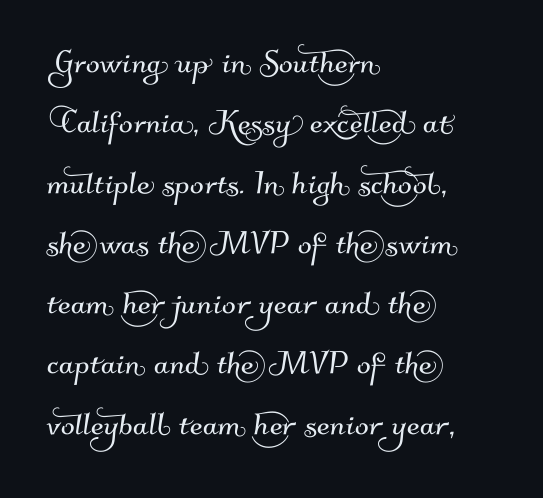
Horizontally, the lines are justified to the leading edge only. How would I describe the line gaps? Plain and ordinary. Looks like regular typesetting: each glyph gets only the width it needs. Type style note: lacks serifs. Words appear dense and cohesive because spacing is normal. The space directly below the letters is spotless.
